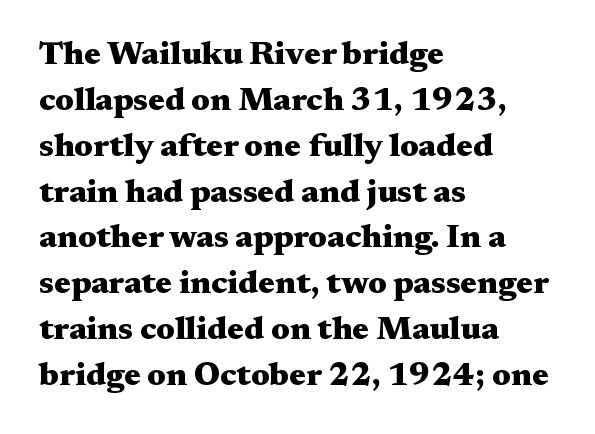
The rendering keeps characters at their native spacing. Summary of weight: heavy, a full bold. If you drew a line through each stem, it would be perfectly vertical. The lines in this sample share a left origin and differ only in where they stop. The letters advance in unequal steps, a hallmark of proportional type.
